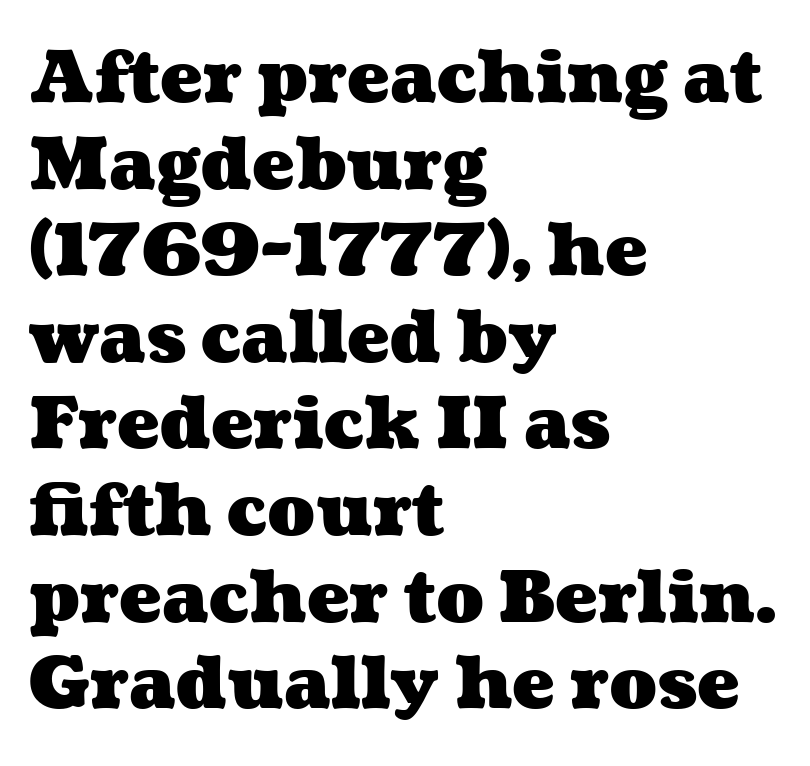
{"bold": "yes", "weight": "heavy", "width": "wide", "stroke_contrast": "medium", "x_height": "medium", "monospaced": "no", "underline": "no", "align": "left", "line_spacing_ratio": 1.22, "letter_spacing": "normal", "letter_spacing_em": 0.0, "glyph_px": 71}
